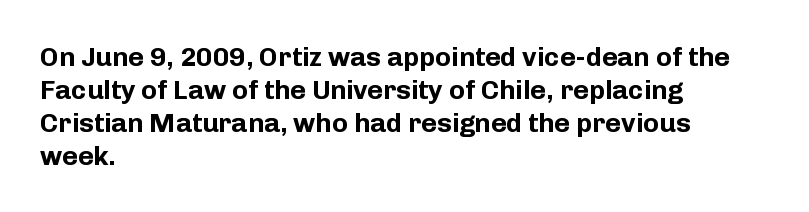
The image shows 27 px bold type, upright; set left-aligned, line spacing 1.22x, normal letter spacing, not underlined.
